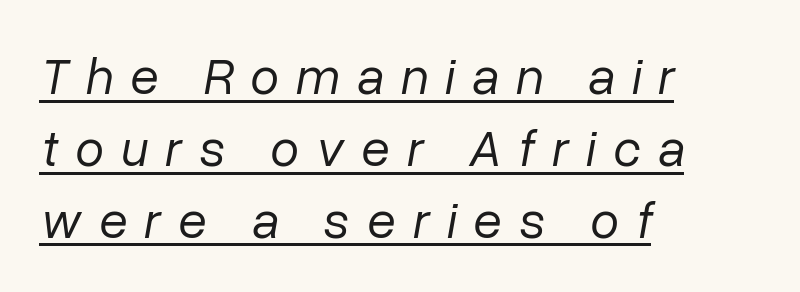
The image shows 52 px regular-weight type, italic (leaning right); set left-aligned, normal line spacing (1.38x), unusually wide letter spacing (+0.33 em), underlined; low stroke contrast and a medium x-height.
